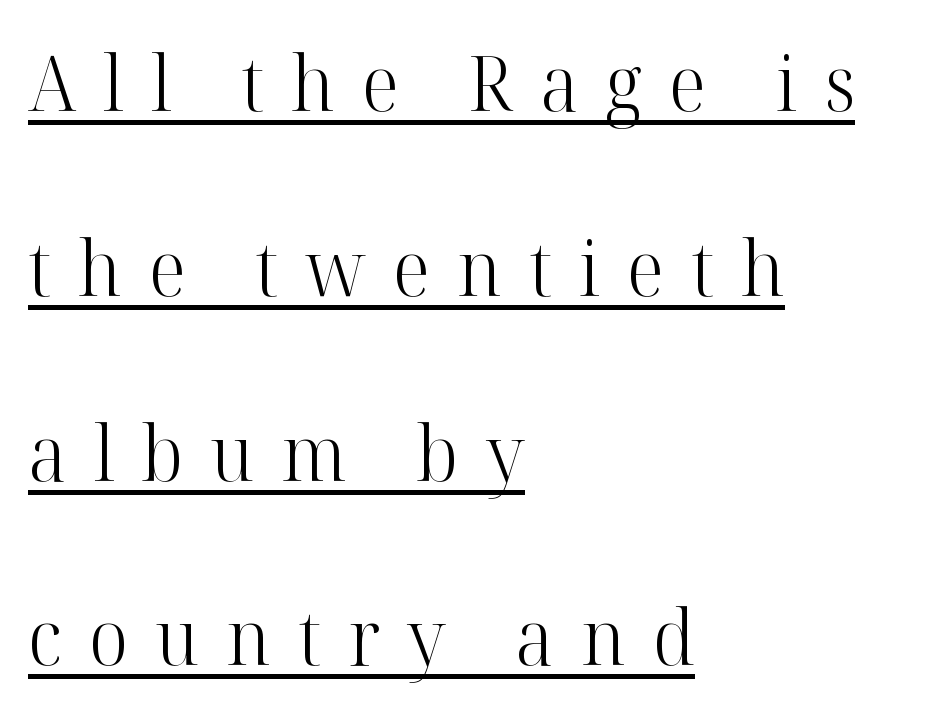
Q: Is the text bold? A: No.
Q: Is the text italic (slanted)? A: No, it is upright.
Q: Is the typeface a serif or a sans-serif typeface? A: Serif.
Q: Is the text underlined? A: Yes.
Q: How is the paragraph aligned? A: Left-aligned.
Q: Is the spacing between letters normal or unusually wide? A: Unusually wide.
Q: Is the spacing between lines tight, normal or loose? A: Loose.
Q: Width (condensed, normal, or wide)? A: Normal.
Q: Stroke contrast? A: High.
Q: x-height? A: Medium.
Q: Monospaced? A: No.
